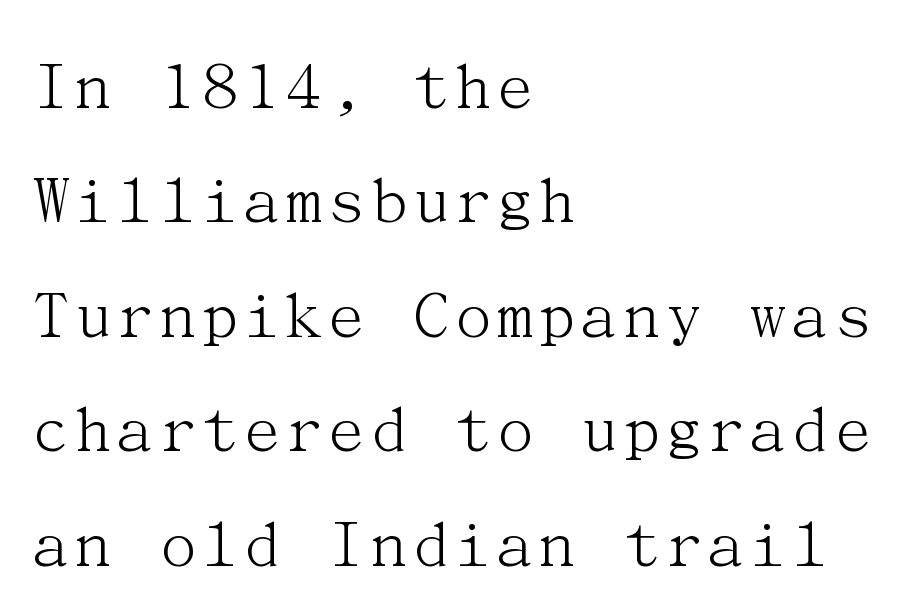
Q: Is the text bold? A: No.
Q: Is the text italic (slanted)? A: No, it is upright.
Q: Is the typeface a serif or a sans-serif typeface? A: Serif.
Q: Is the text underlined? A: No.
Q: How is the paragraph aligned? A: Left-aligned.
Q: Is the spacing between letters normal or unusually wide? A: Normal.
Q: Is the spacing between lines tight, normal or loose? A: Normal.
Q: Width (condensed, normal, or wide)? A: Normal.
Q: Stroke contrast? A: Medium.
Q: x-height? A: Medium.
